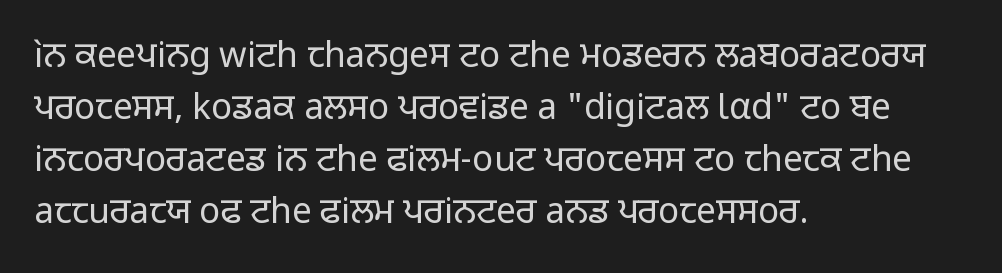
The image shows 35 px regular-weight sans-serif type, upright; set left-aligned, normal line spacing (1.49x), normal letter spacing, not underlined; low stroke contrast and a medium x-height.
